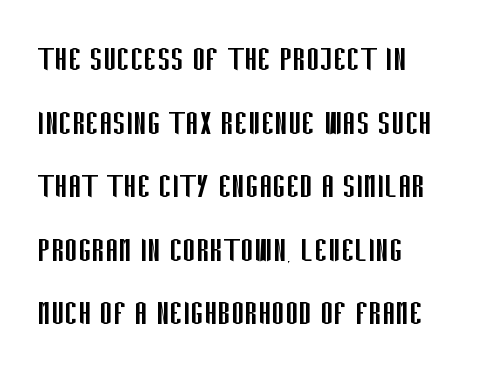
Q: Is the text bold? A: No.
Q: Is the text italic (slanted)? A: No, it is upright.
Q: Is the typeface a serif or a sans-serif typeface? A: Sans-serif.
Q: Is the text underlined? A: No.
Q: How is the paragraph aligned? A: Left-aligned.
Q: Is the spacing between letters normal or unusually wide? A: Normal.
Q: Is the spacing between lines tight, normal or loose? A: Normal.
Q: Width (condensed, normal, or wide)? A: Condensed.
Q: Stroke contrast? A: Low.
Q: x-height? A: Large.
Q: Monospaced? A: No.
